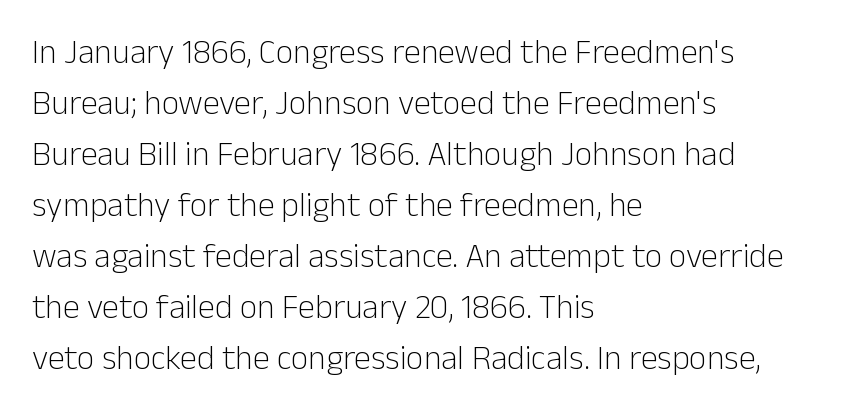
Nobody drew a line under any word here. Is this a fixed-width face? No — the glyphs have proportional, varying widths. Baseline-to-baseline distance is the conventional proportion of letter height. Compared with typical body copy, the letter spacing here is the same. The lettering stays uniformly vertical, giving the passage a roman look.
